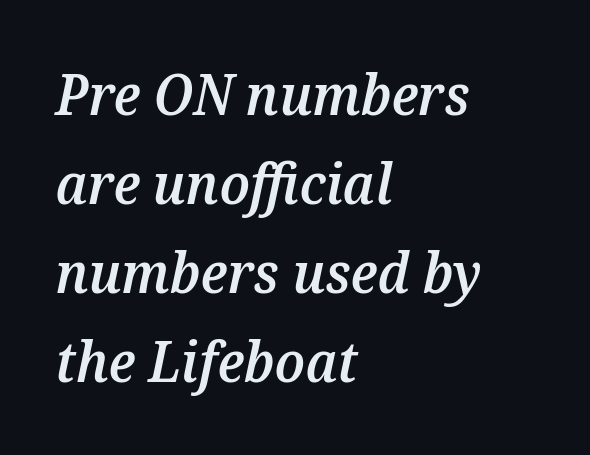
The image shows 56 px semibold type, italic (leaning right); set left-aligned, normal line spacing (1.59x), normal letter spacing, not underlined; medium stroke contrast and a medium x-height.
